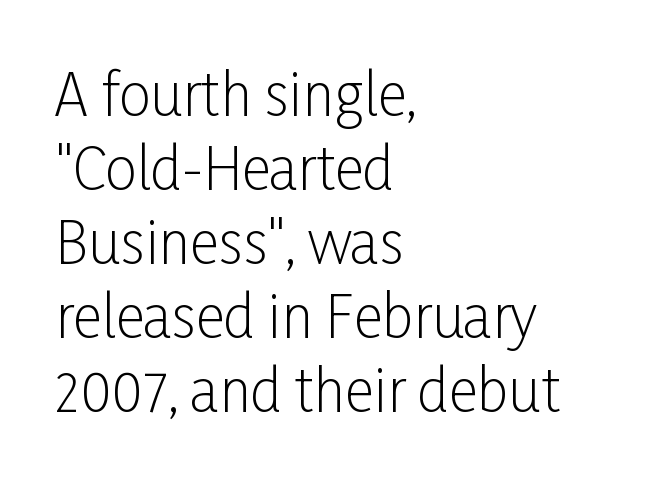
The zone under the glyphs is completely vacant. Do the letters lean? They stand straight. How would I describe the line gaps? Plain and ordinary. Unlike a traditional serif, this face leaves its strokes unadorned. Teacher's note: observe the even left margin — that is flush-left alignment.
